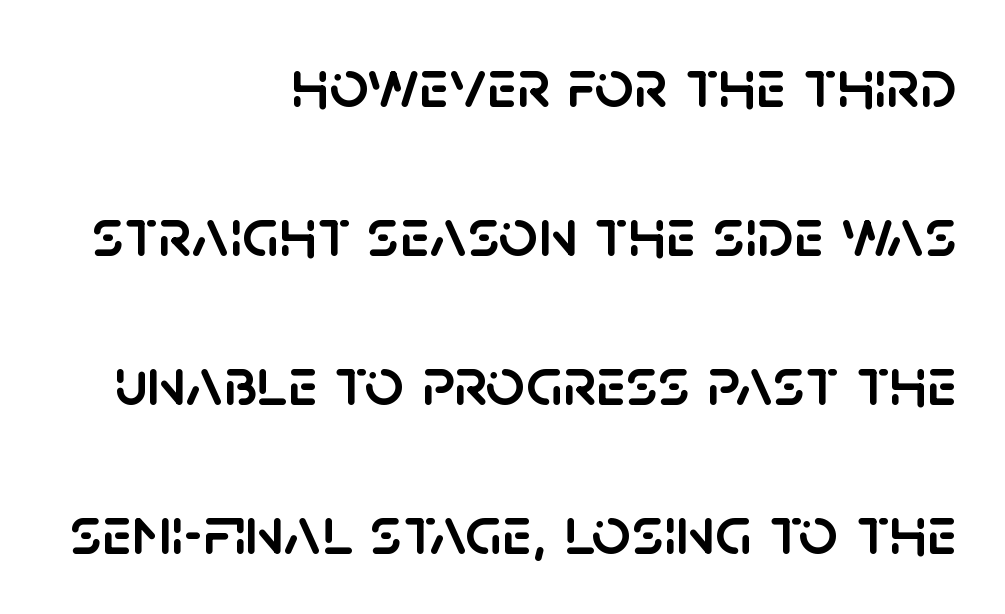
The image shows 69 px sans-serif type, upright; set right-aligned, loose line spacing (2.16x), normal letter spacing, not underlined; low stroke contrast and a large x-height.
